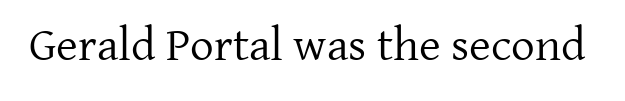
The image shows 47 px regular-weight serif type, upright; set normal letter spacing, not underlined; low stroke contrast and a medium x-height.
